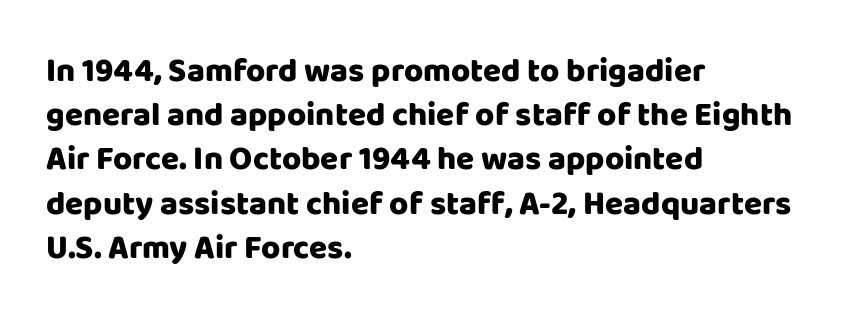
{"serif": "no", "italic": "no", "bold": "yes", "weight": "heavy", "width": "normal", "stroke_contrast": "low", "x_height": "large", "monospaced": "no", "underline": "no", "align": "left", "line_spacing": "normal", "line_spacing_ratio": 1.34, "letter_spacing": "normal", "letter_spacing_em": 0.0, "glyph_px": 33}
